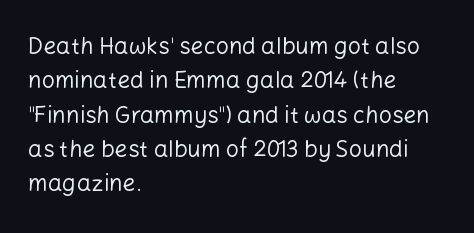
The image shows 23 px text type, upright; set left-aligned, normal line spacing (1.49x), normal letter spacing, not underlined.
